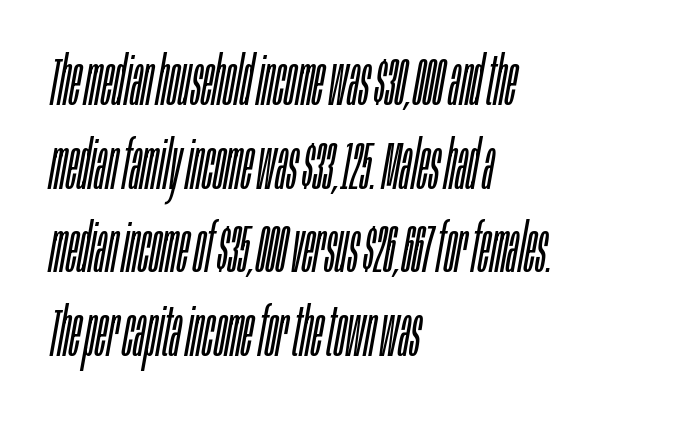
{"italic": "yes", "lean": "right", "slant_degrees": 10, "bold": "no", "weight": "light", "width": "condensed", "stroke_contrast": "low", "x_height": "large", "monospaced": "no", "underline": "no", "align": "left", "line_spacing_ratio": 1.23, "letter_spacing": "normal", "letter_spacing_em": 0.0, "glyph_px": 68}
